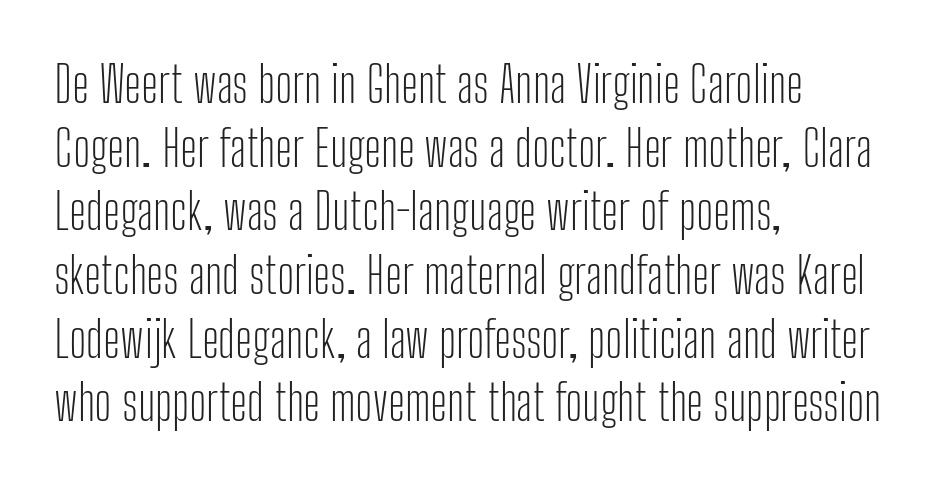
Q: Is the text bold? A: No.
Q: Is the text italic (slanted)? A: No, it is upright.
Q: Is the typeface a serif or a sans-serif typeface? A: Sans-serif.
Q: Is the text underlined? A: No.
Q: How is the paragraph aligned? A: Left-aligned.
Q: Is the spacing between letters normal or unusually wide? A: Normal.
Q: Is the spacing between lines tight, normal or loose? A: Normal.
Q: Width (condensed, normal, or wide)? A: Condensed.
Q: Stroke contrast? A: Low.
Q: x-height? A: Medium.
Q: Monospaced? A: No.
